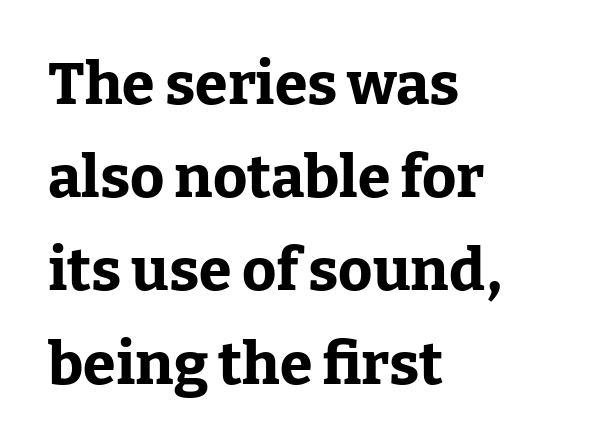
Observe the serifs anchoring each vertical stroke in this sample. Characters remain perfectly vertical along every line. If you drew a ruler down the left edge, every line would touch it. In terms of leading, this rendering sits right in the middle.
